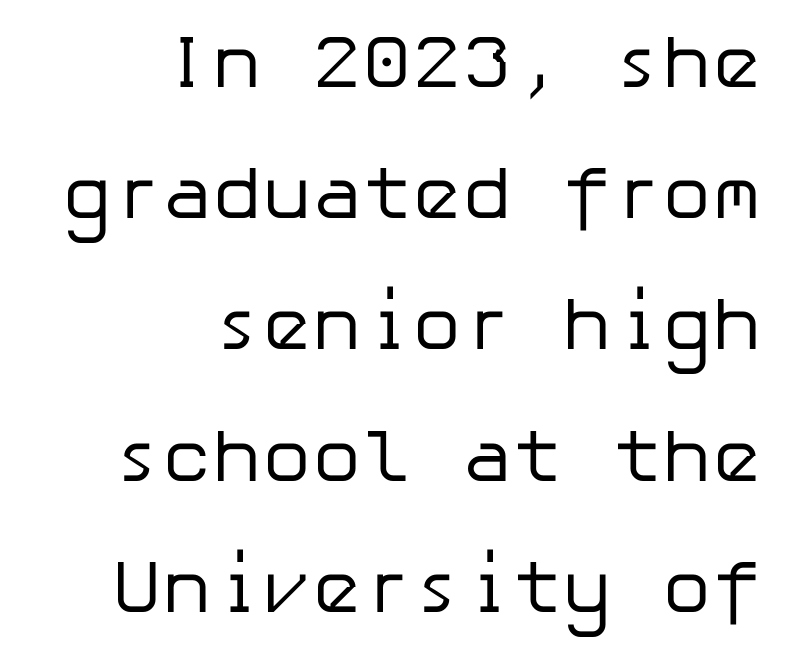
The image shows 75 px regular-weight sans-serif type, upright; set right-aligned, line spacing 1.75x, normal letter spacing, not underlined; low stroke contrast and a medium x-height.
